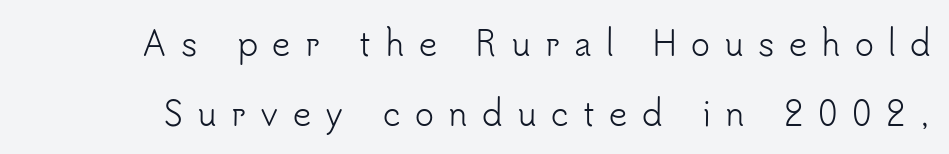
The image shows 32 px light sans-serif type, upright; set loose line spacing (2.18x), unusually wide letter spacing (+0.45 em), not underlined; low stroke contrast and a small x-height.
